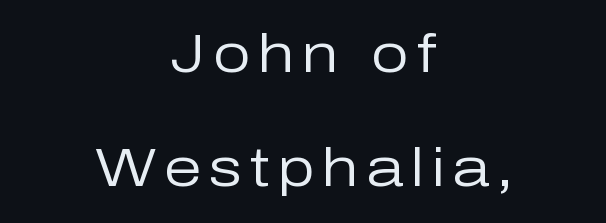
The string is rendered with underlining switched off. The passage shown is typed in a proportional face where columns would drift. The space between consecutive lines is lavish. Nothing sits at the stroke ends, so this counts as sans-serif. Notice how the passage keeps no hard edge, just a central spine. It's the straight-up-and-down kind of type.
